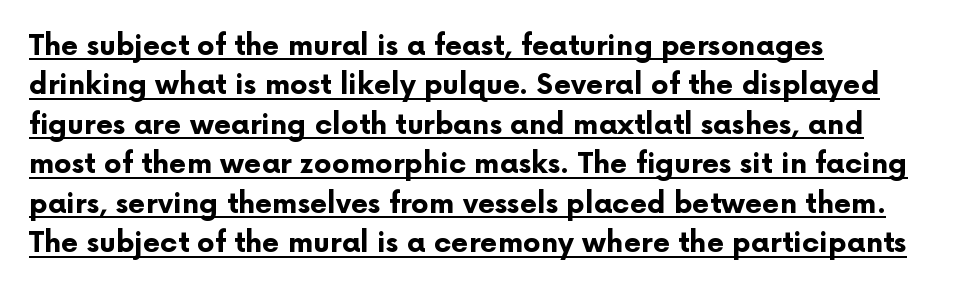
If you measured baseline to baseline, you'd find a middling distance. Spacing verdict: proportional, widths tailored to each character. Underlining? Definitely there. A typesetter would call this zero additional tracking.
